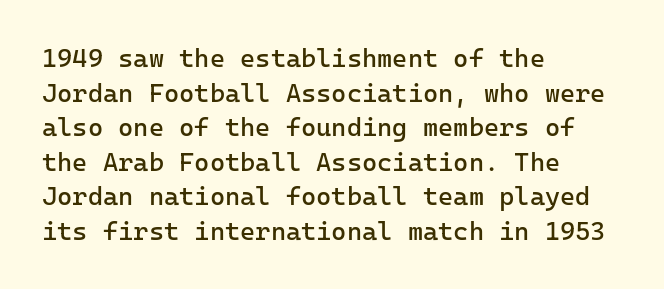
{"italic": "no", "bold": "no", "underline": "no", "align": "left", "line_spacing": "normal", "line_spacing_ratio": 1.33, "letter_spacing": "normal", "letter_spacing_em": 0.0, "glyph_px": 26}
